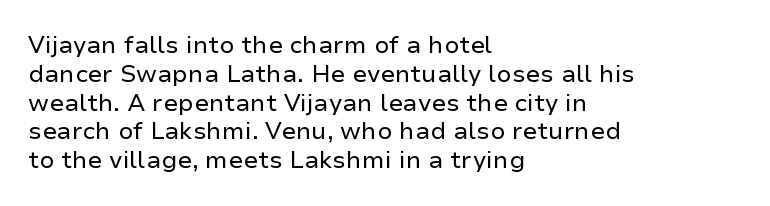
The image shows 24 px text type, upright; set left-aligned, line spacing 1.2x, normal letter spacing, not underlined.
